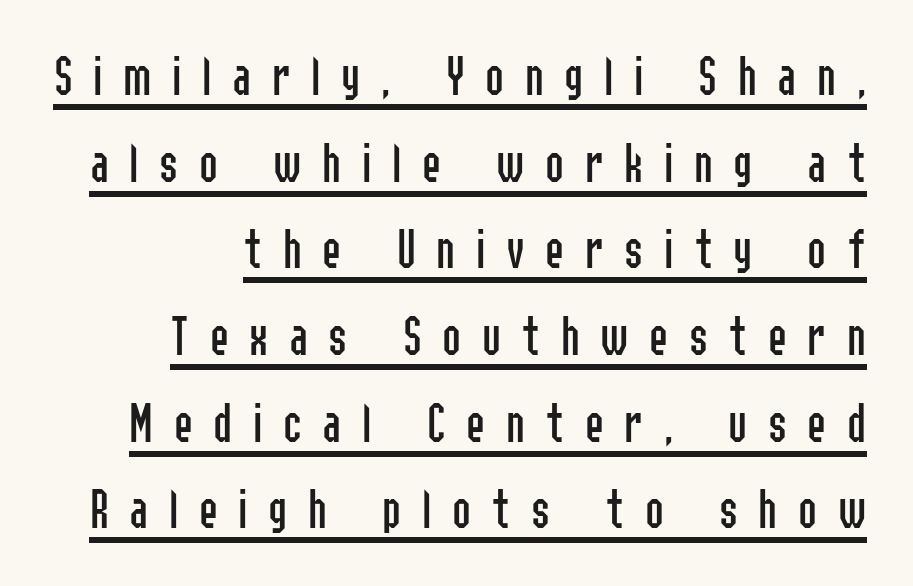
{"serif": "no", "italic": "no", "bold": "no", "weight": "regular", "width": "condensed", "stroke_contrast": "low", "x_height": "medium", "monospaced": "no", "underline": "yes", "align": "right", "line_spacing": "normal", "line_spacing_ratio": 1.52, "letter_spacing": "wide", "letter_spacing_em": 0.36, "glyph_px": 57}
